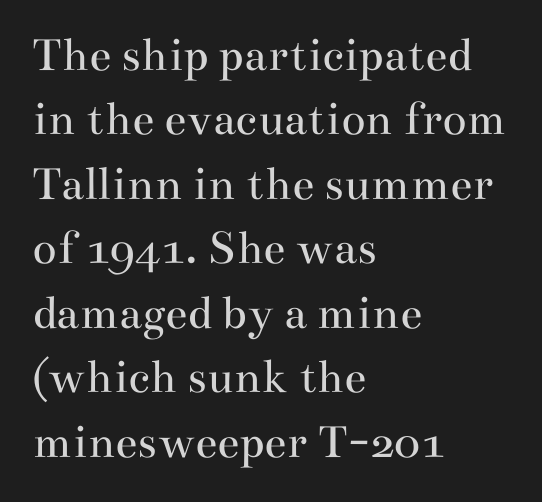
{"serif": "yes", "italic": "no", "bold": "no", "weight": "regular", "width": "wide", "stroke_contrast": "medium", "x_height": "small", "monospaced": "no", "underline": "no", "align": "left", "line_spacing": "normal", "line_spacing_ratio": 1.29, "letter_spacing": "normal", "letter_spacing_em": 0.0, "glyph_px": 50}
